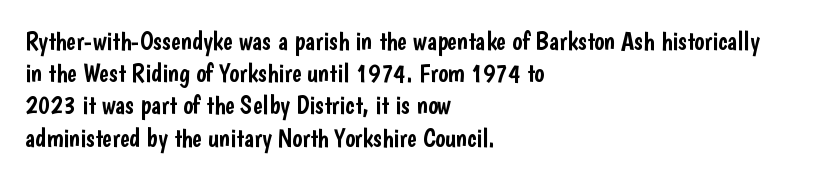
Q: Is the text italic (slanted)? A: No, it is upright.
Q: Is the text underlined? A: No.
Q: How is the paragraph aligned? A: Left-aligned.
Q: Is the spacing between letters normal or unusually wide? A: Normal.
